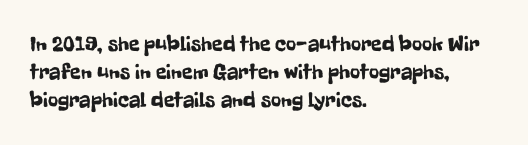
Q: Is the text italic (slanted)? A: No, it is upright.
Q: Is the text underlined? A: No.
Q: How is the paragraph aligned? A: Left-aligned.
Q: Is the spacing between letters normal or unusually wide? A: Normal.
Q: Is the spacing between lines tight, normal or loose? A: Normal.
